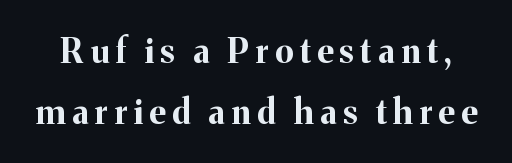
The image shows 34 px bold serif type, upright; set line spacing 1.78x, not underlined; medium stroke contrast and a medium x-height.
